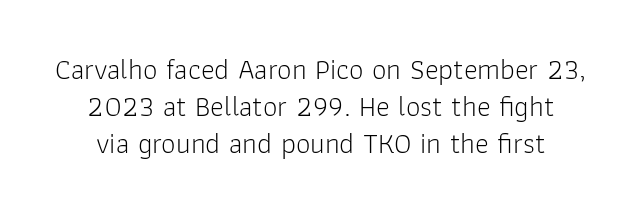
Q: Is the text bold? A: No.
Q: Is the text italic (slanted)? A: No, it is upright.
Q: Is the typeface a serif or a sans-serif typeface? A: Sans-serif.
Q: Is the text underlined? A: No.
Q: How is the paragraph aligned? A: Centered.
Q: Is the spacing between letters normal or unusually wide? A: Normal.
Q: Is the spacing between lines tight, normal or loose? A: Normal.
Q: Width (condensed, normal, or wide)? A: Normal.
Q: Stroke contrast? A: Low.
Q: x-height? A: Medium.
Q: Monospaced? A: No.
